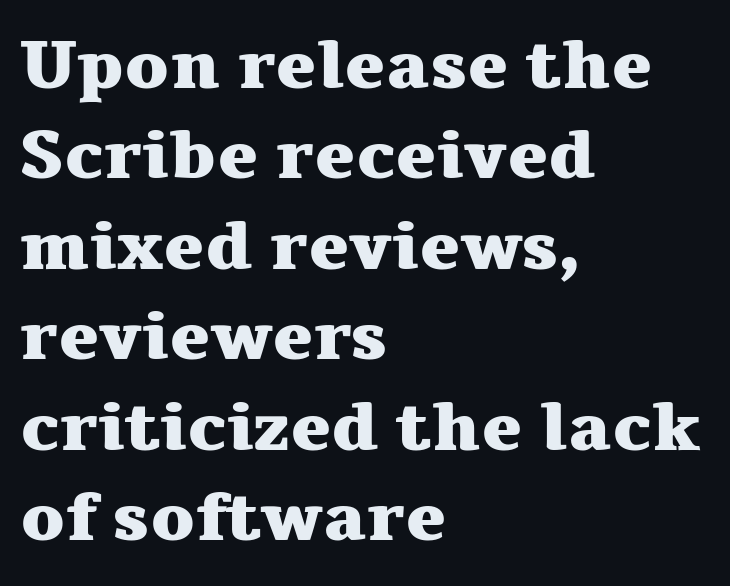
{"serif": "yes", "italic": "no", "bold": "yes", "weight": "heavy", "width": "wide", "stroke_contrast": "medium", "x_height": "medium", "monospaced": "no", "underline": "no", "align": "left", "line_spacing": "normal", "line_spacing_ratio": 1.33, "letter_spacing": "normal", "letter_spacing_em": 0.0, "glyph_px": 68}
